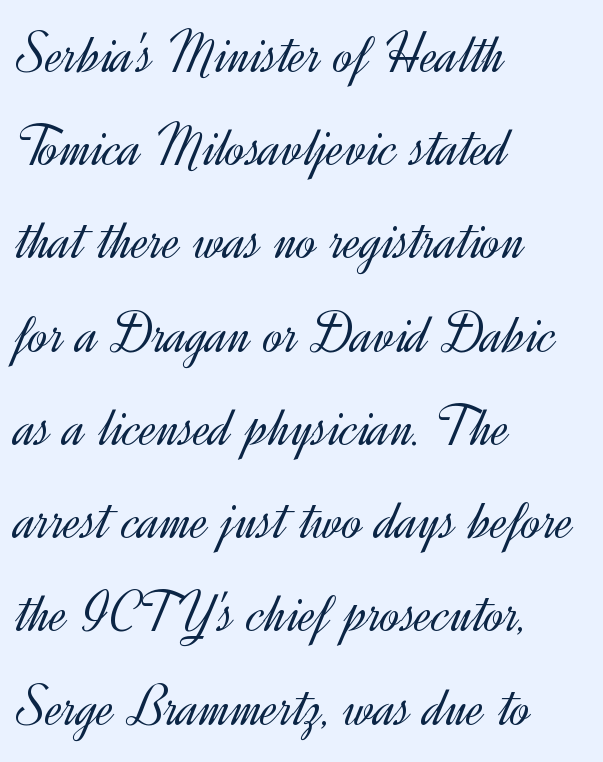
The image shows 59 px light sans-serif type; set left-aligned, normal line spacing (1.58x), normal letter spacing, not underlined; a small x-height.
